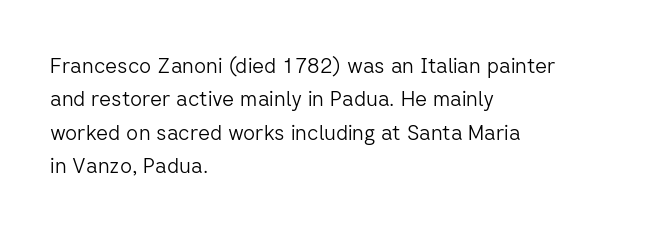
{"italic": "no", "bold": "no", "underline": "no", "align": "left", "line_spacing": "normal", "line_spacing_ratio": 1.59, "letter_spacing": "normal", "letter_spacing_em": 0.0, "glyph_px": 21}
